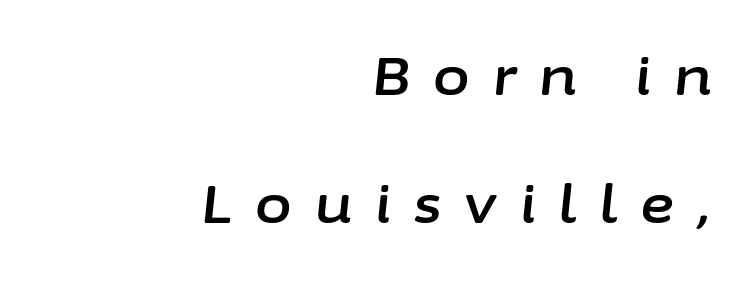
The image shows 53 px text type, italic (leaning right); set right-aligned, loose line spacing (2.42x), unusually wide letter spacing (+0.44 em), not underlined; low stroke contrast and a medium x-height.
